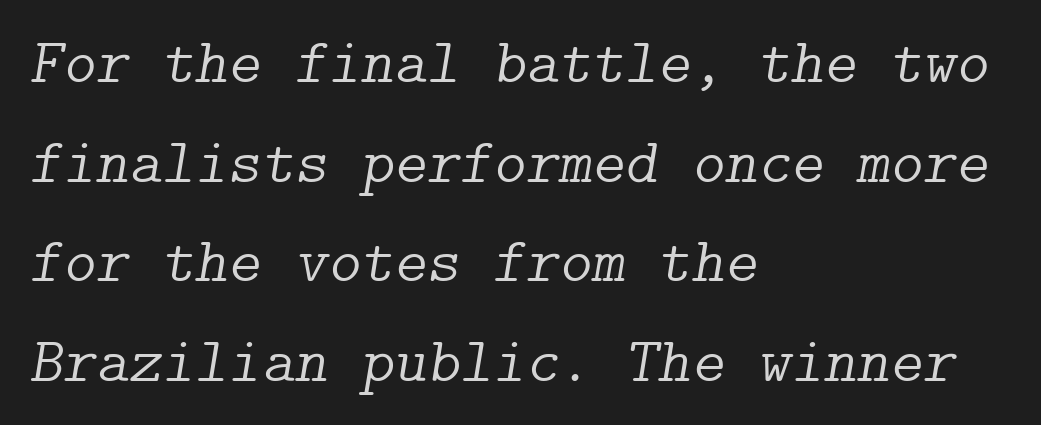
{"serif": "yes", "italic": "yes", "lean": "right", "slant_degrees": 9, "bold": "no", "weight": "light", "width": "normal", "stroke_contrast": "low", "x_height": "medium", "underline": "no", "align": "left", "line_spacing": "normal", "line_spacing_ratio": 1.58, "letter_spacing": "normal", "letter_spacing_em": 0.0, "glyph_px": 63}
